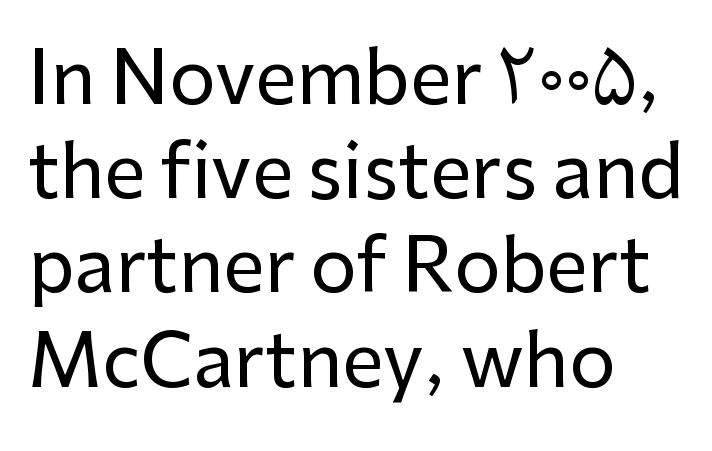
{"serif": "no", "italic": "no", "width": "normal", "stroke_contrast": "low", "x_height": "medium", "monospaced": "no", "underline": "no", "align": "left", "line_spacing": "normal", "line_spacing_ratio": 1.29, "letter_spacing": "normal", "letter_spacing_em": 0.0, "glyph_px": 73}
